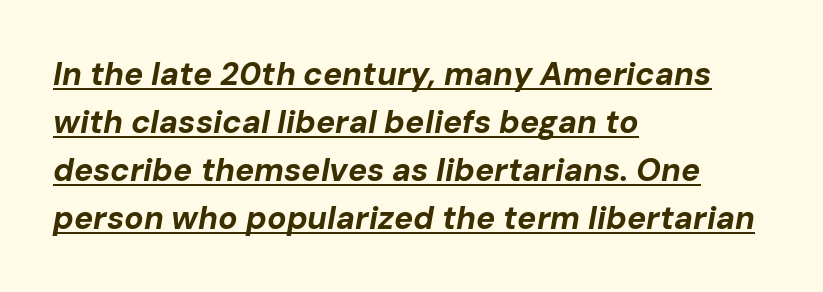
Is the type slanted? Yes — the strokes lean at a clear angle. Strong, thick strokes mark this as bold type. Typeset ragged right — the left edge is the straight one. Normally led — the rows are evenly, conventionally spaced. Is there an underline? Yes — a line sits under the letters. You could call the tracking neutral — neither tight nor loose.
